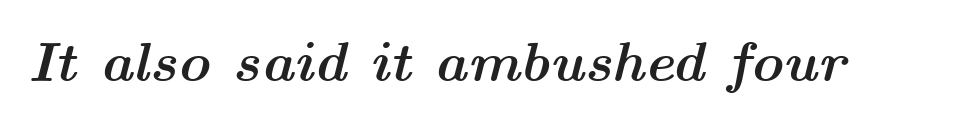
The image shows 56 px semibold, wide type, italic (leaning right); set normal letter spacing, not underlined; medium stroke contrast and a medium x-height.
